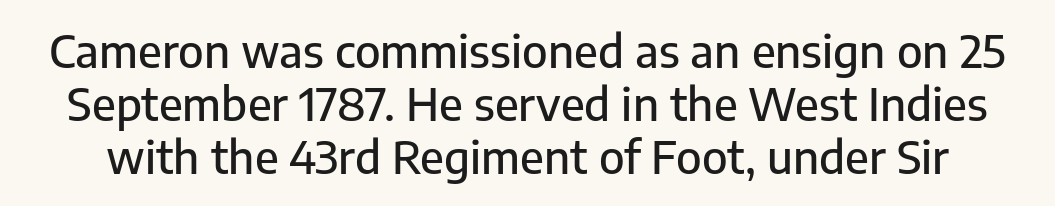
The image shows 45 px sans-serif type, upright; set line spacing 1.18x, normal letter spacing, not underlined; low stroke contrast and a medium x-height.
